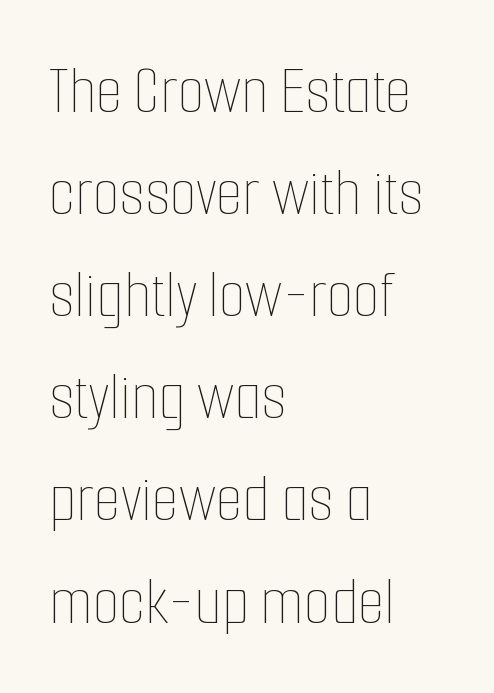
{"italic": "no", "bold": "no", "weight": "thin", "width": "condensed", "stroke_contrast": "low", "x_height": "medium", "monospaced": "no", "underline": "no", "align": "left", "line_spacing": "normal", "line_spacing_ratio": 1.48, "letter_spacing": "normal", "letter_spacing_em": 0.0, "glyph_px": 69}
